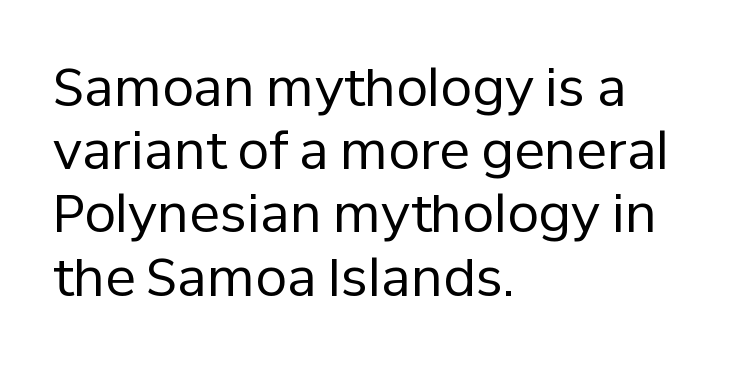
The rendering uses natural spacing where letterforms have individual widths. The face used here is rendered with its standard letterfit. Stems here are at most as thick as an everyday book face. Where is the straight margin? On the left. Typographically, this falls in the sans-serif category. This is roman type, the default non-slanted kind.
